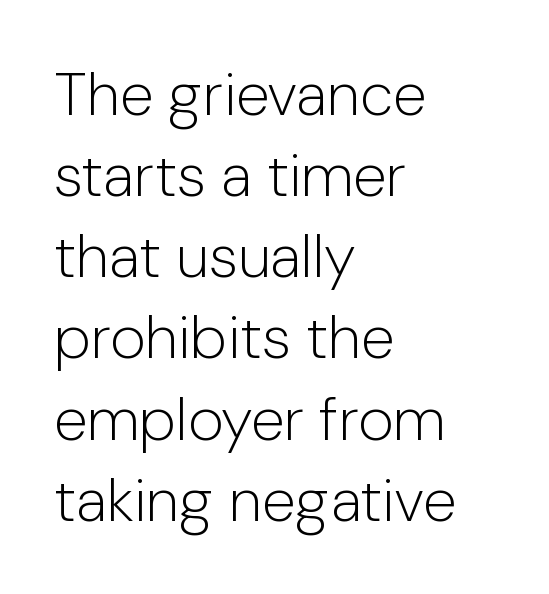
Words float on clear page, feet unadorned. Baseline-to-baseline distance is the conventional proportion of letter height. Is this a fixed-width face? No — the glyphs have proportional, varying widths. Posture: straight, roman, zero tilt.
